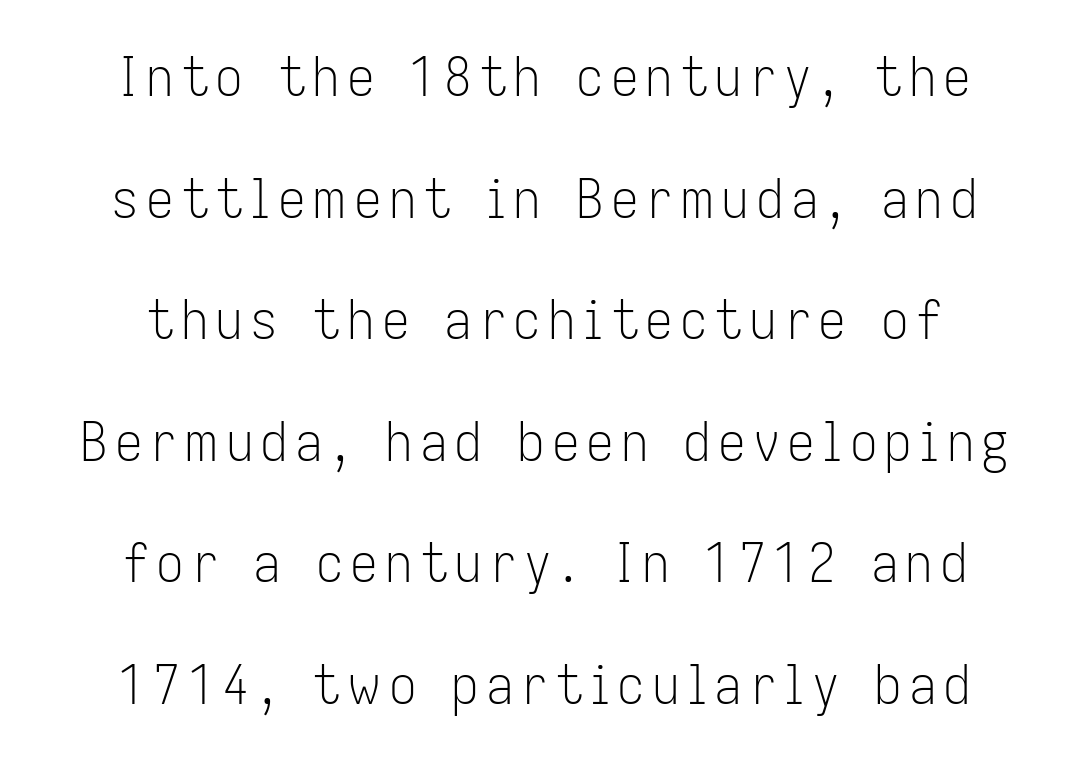
{"serif": "no", "italic": "no", "bold": "no", "weight": "light", "width": "condensed", "stroke_contrast": "low", "x_height": "medium", "monospaced": "no", "underline": "no", "align": "center", "line_spacing": "loose", "line_spacing_ratio": 2.21, "glyph_px": 55}
